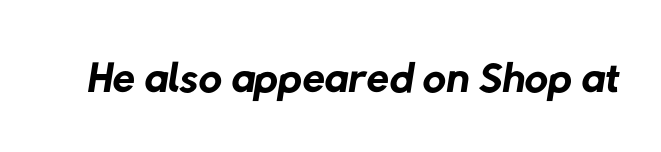
The image shows 65 px regular-weight sans-serif type; set normal letter spacing, not underlined; low stroke contrast and a medium x-height.
